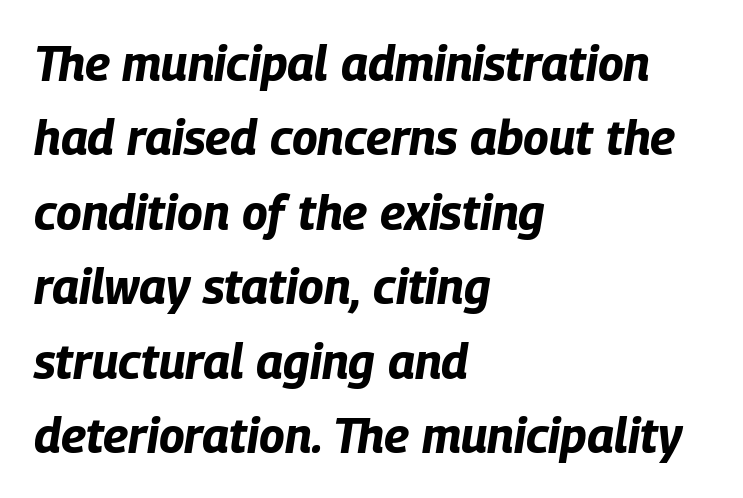
{"italic": "yes", "lean": "right", "slant_degrees": 9, "bold": "yes", "weight": "bold", "width": "condensed", "stroke_contrast": "low", "x_height": "large", "monospaced": "no", "underline": "no", "align": "left", "line_spacing": "normal", "line_spacing_ratio": 1.55, "letter_spacing": "normal", "letter_spacing_em": 0.0, "glyph_px": 48}
